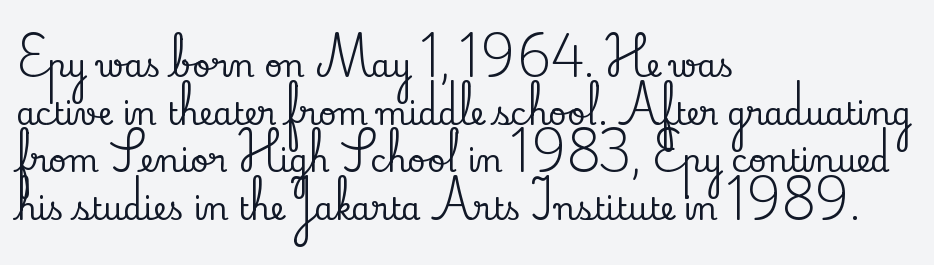
The image shows 31 px serif type, upright; set left-aligned, normal line spacing (1.54x), normal letter spacing, not underlined; low stroke contrast and a small x-height.
